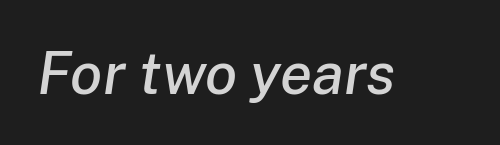
The passage shown is typed in a proportional face where columns would drift. Every character sits at an angle, as italics do. Spacing between characters is what you'd get straight out of the box. The space directly below the letters is spotless.
